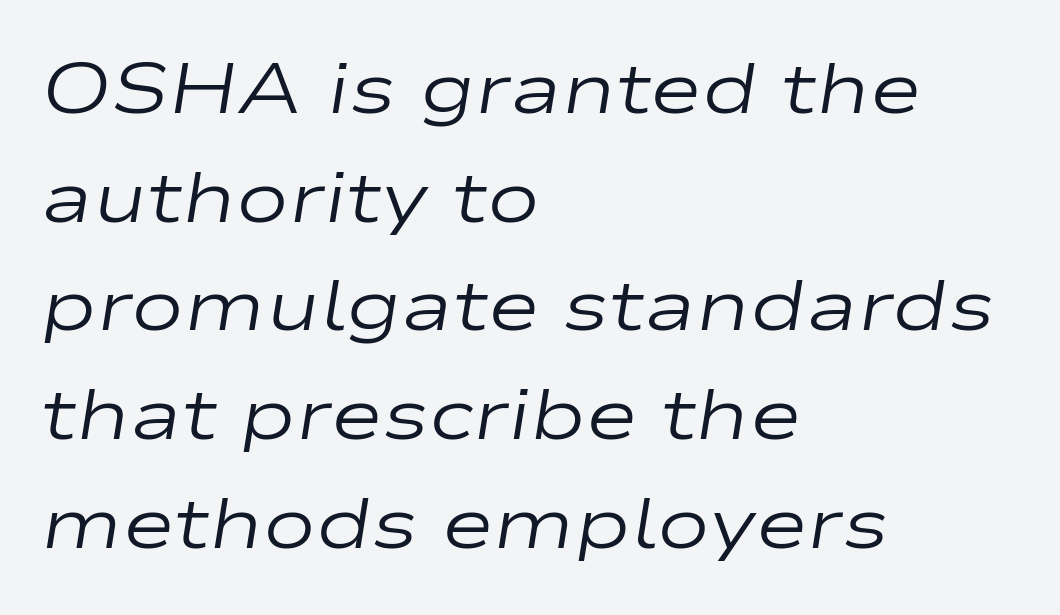
The image shows 71 px regular-weight, wide type, italic (leaning right); set left-aligned, normal line spacing (1.53x), normal letter spacing, not underlined; low stroke contrast and a medium x-height.
